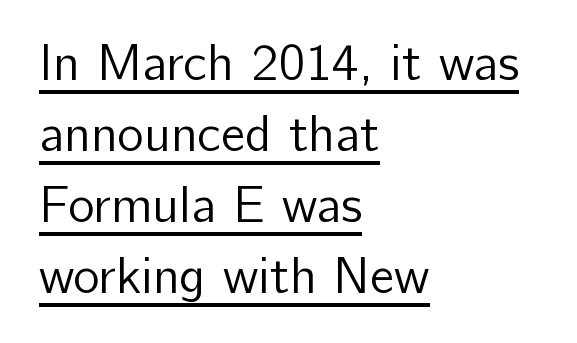
{"serif": "no", "italic": "no", "bold": "no", "weight": "regular", "width": "normal", "stroke_contrast": "low", "x_height": "medium", "monospaced": "no", "underline": "yes", "align": "left", "line_spacing": "normal", "line_spacing_ratio": 1.39, "letter_spacing": "normal", "letter_spacing_em": 0.0, "glyph_px": 51}
